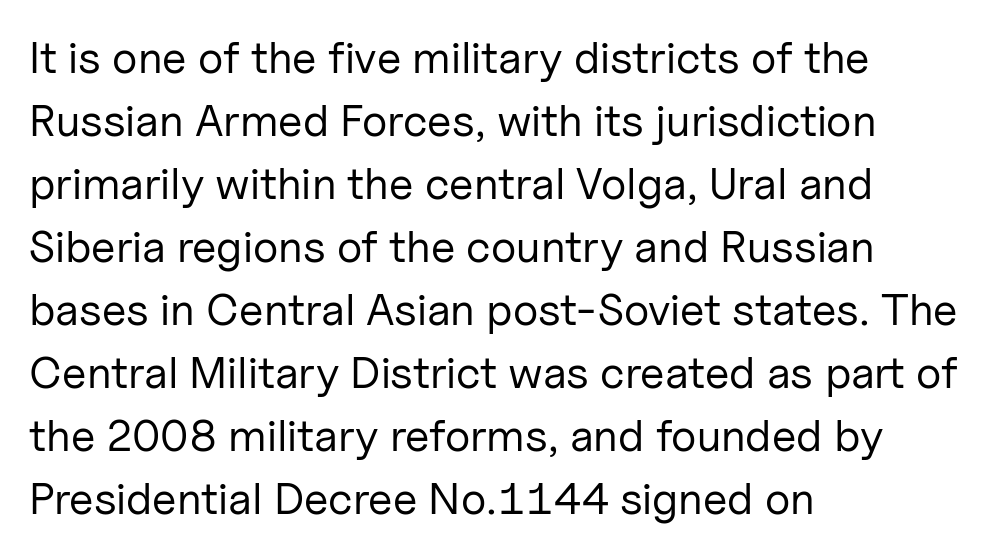
The image shows 45 px regular-weight sans-serif type, upright; set left-aligned, normal line spacing (1.4x), normal letter spacing, not underlined; low stroke contrast and a medium x-height.
